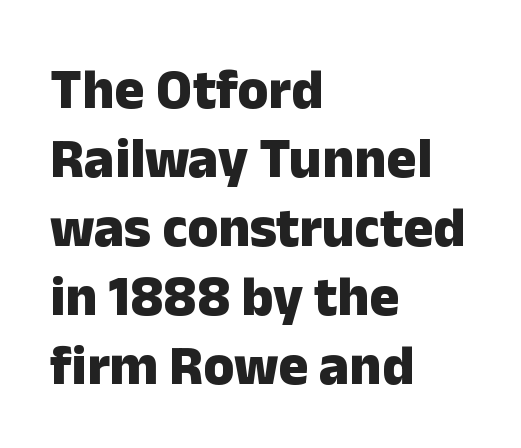
{"serif": "no", "italic": "no", "bold": "yes", "weight": "heavy", "width": "normal", "stroke_contrast": "low", "x_height": "medium", "monospaced": "no", "underline": "no", "align": "left", "line_spacing_ratio": 1.23, "letter_spacing": "normal", "letter_spacing_em": 0.0, "glyph_px": 56}
